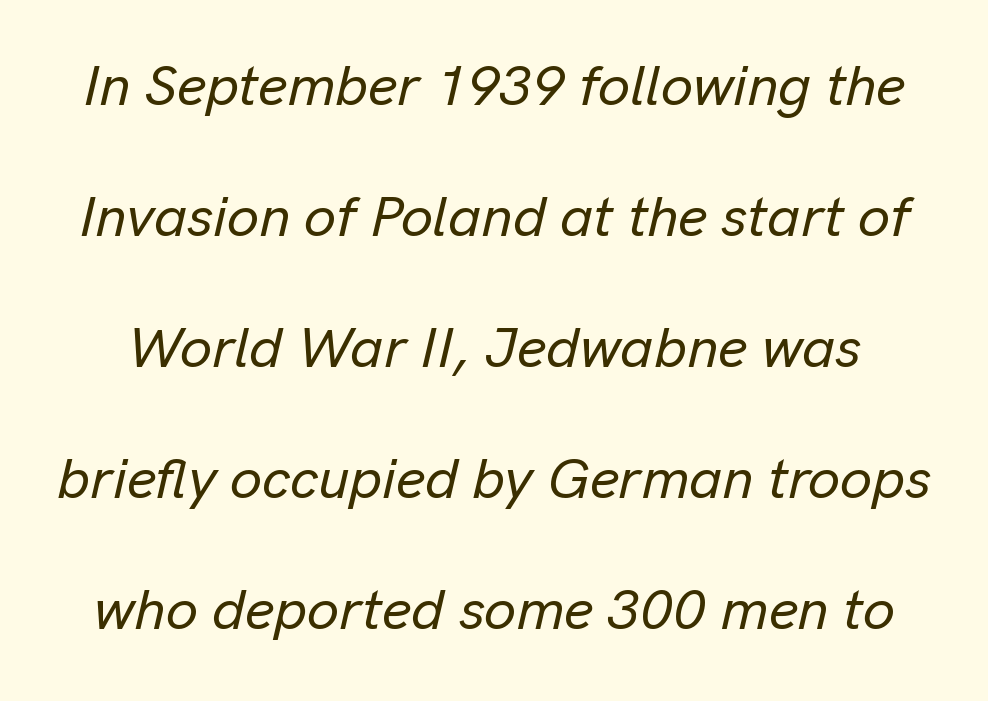
{"italic": "yes", "lean": "right", "slant_degrees": 13, "width": "normal", "stroke_contrast": "low", "x_height": "medium", "monospaced": "no", "underline": "no", "line_spacing": "loose", "line_spacing_ratio": 2.3, "letter_spacing": "normal", "letter_spacing_em": 0.0, "glyph_px": 57}
